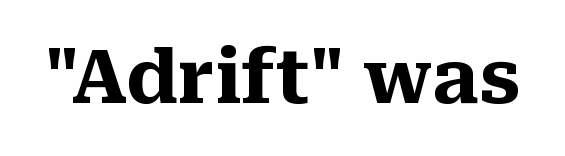
The image shows 74 px heavy serif type, upright; set normal letter spacing, not underlined; medium stroke contrast and a medium x-height.
